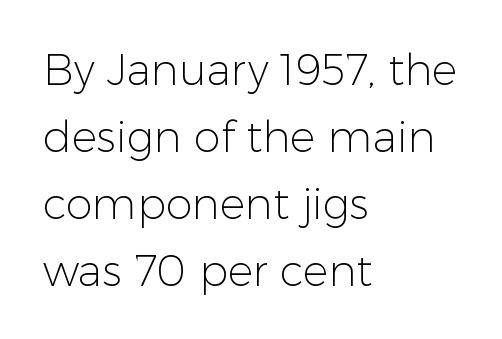
The image shows 43 px light sans-serif type, upright; set left-aligned, normal line spacing (1.56x), normal letter spacing, not underlined; low stroke contrast and a medium x-height.
